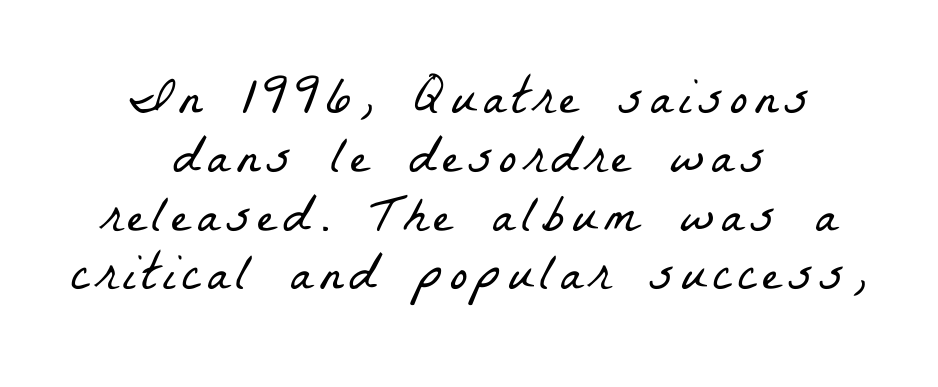
The image shows 53 px light, condensed serif type; set centered, tight line spacing (1.11x), not underlined; low stroke contrast and a medium x-height.
